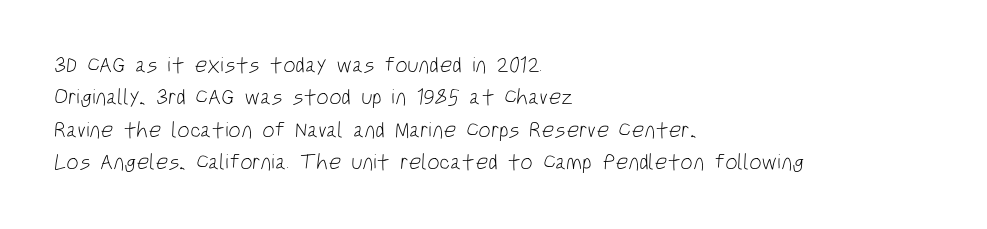
The image shows 22 px text type; set left-aligned, normal line spacing (1.47x), normal letter spacing, not underlined.
